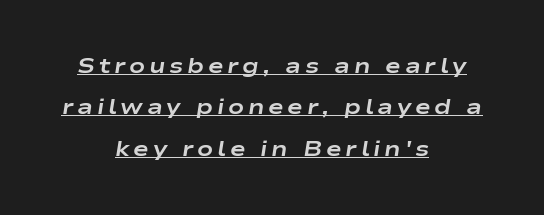
{"italic": "yes", "lean": "right", "slant_degrees": 9, "bold": "yes", "underline": "yes", "align": "center", "line_spacing": "loose", "line_spacing_ratio": 1.97, "glyph_px": 21}
